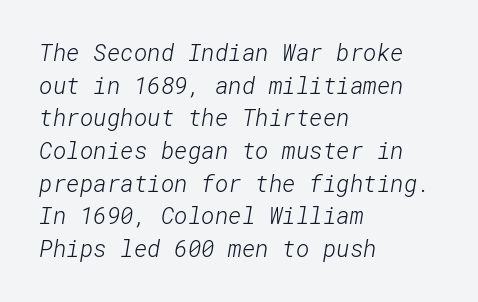
Reading down the block, your eye returns to a fixed left position each line. Heft: none added — not bold. Honestly, the letter spacing is just normal — you wouldn't notice it. Any mark beneath the type? The region is blank. What's the leading like? Ordinary, nothing unusual.
